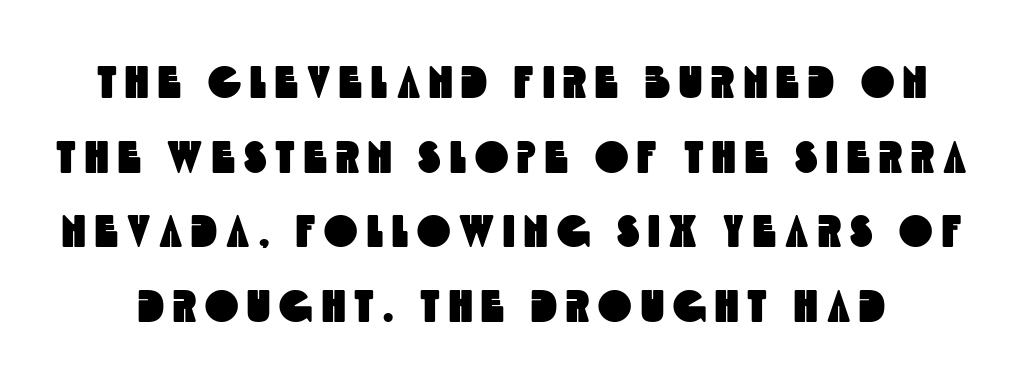
Q: Is the typeface a serif or a sans-serif typeface? A: Sans-serif.
Q: Is the text underlined? A: No.
Q: Is the spacing between letters normal or unusually wide? A: Unusually wide.
Q: Is the spacing between lines tight, normal or loose? A: Normal.
Q: Width (condensed, normal, or wide)? A: Condensed.
Q: x-height? A: Large.
Q: Monospaced? A: No.
